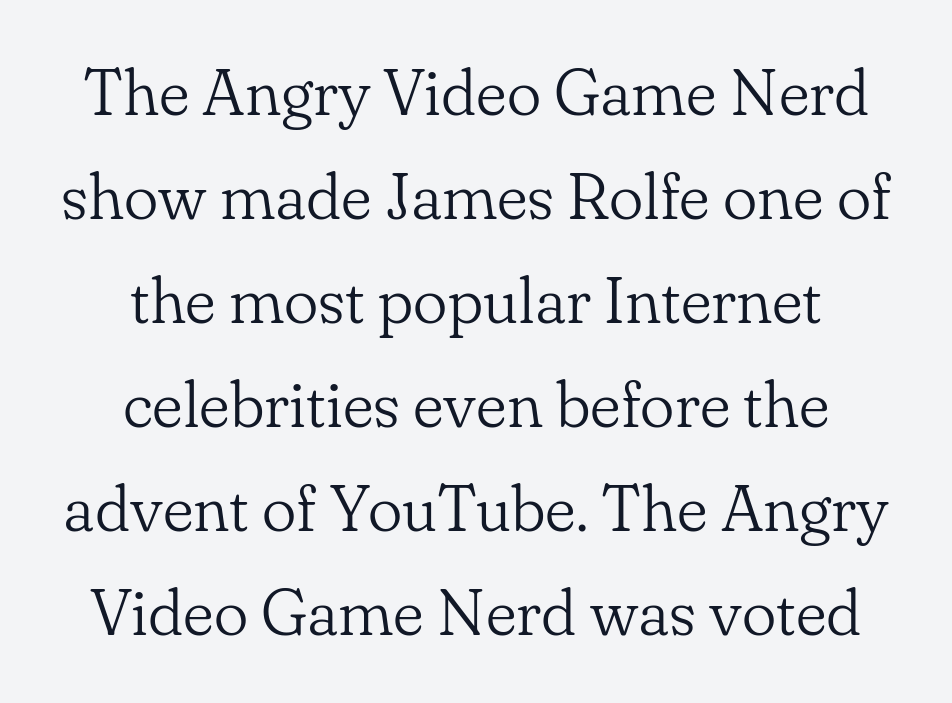
Quick note: underline off. Which margin do the lines hug? Neither — every line sits in the middle. It's the straight-up-and-down kind of type. This sample has the flowing, uneven cadence of proportional lettering. Stroke terminals: seriffed.
